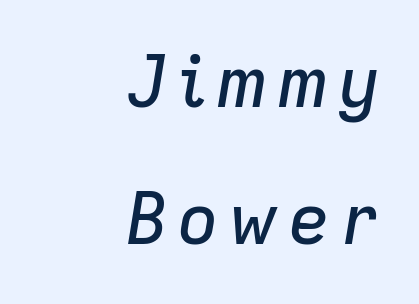
The image shows 71 px text type, italic (leaning right); set right-aligned, loose line spacing (1.93x), not underlined; low stroke contrast and a medium x-height.
